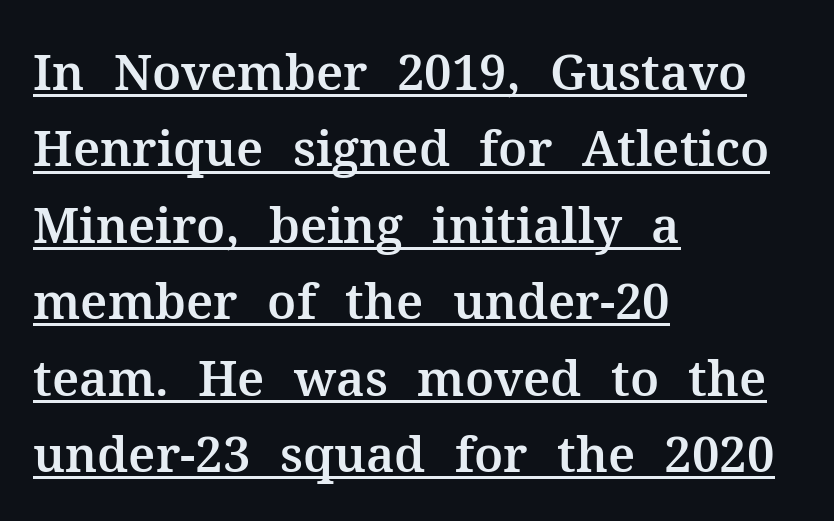
{"serif": "yes", "italic": "no", "width": "normal", "stroke_contrast": "medium", "x_height": "medium", "monospaced": "no", "underline": "yes", "align": "left", "line_spacing": "normal", "line_spacing_ratio": 1.56, "letter_spacing": "normal", "letter_spacing_em": 0.0, "glyph_px": 49}
